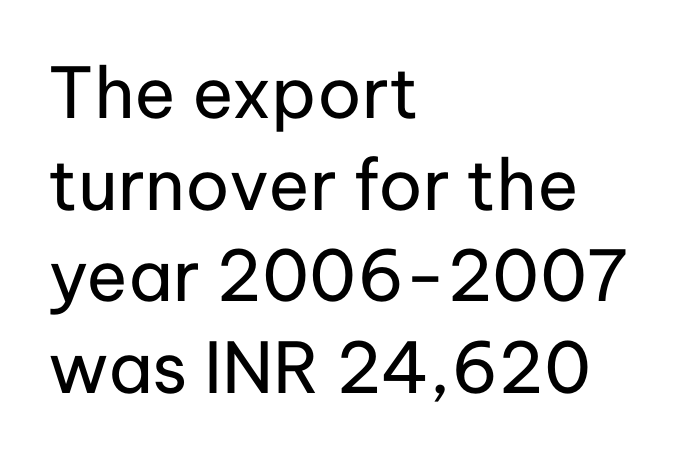
{"serif": "no", "italic": "no", "bold": "no", "weight": "regular", "width": "normal", "stroke_contrast": "low", "x_height": "medium", "monospaced": "no", "underline": "no", "align": "left", "line_spacing": "normal", "line_spacing_ratio": 1.31, "letter_spacing": "normal", "letter_spacing_em": 0.0, "glyph_px": 70}
